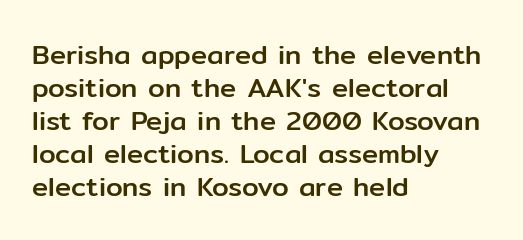
{"italic": "no", "underline": "no", "align": "left", "line_spacing_ratio": 1.22, "letter_spacing": "normal", "letter_spacing_em": 0.0, "glyph_px": 27}
